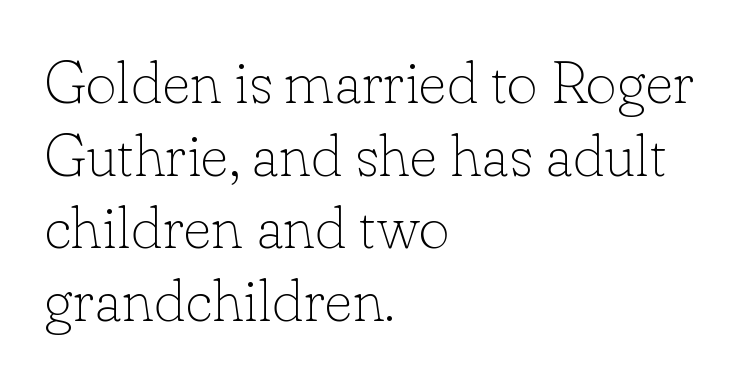
Q: Is the text bold? A: No.
Q: Is the text italic (slanted)? A: No, it is upright.
Q: Is the typeface a serif or a sans-serif typeface? A: Serif.
Q: Is the text underlined? A: No.
Q: How is the paragraph aligned? A: Left-aligned.
Q: Is the spacing between letters normal or unusually wide? A: Normal.
Q: Width (condensed, normal, or wide)? A: Normal.
Q: Stroke contrast? A: Low.
Q: x-height? A: Small.
Q: Monospaced? A: No.
